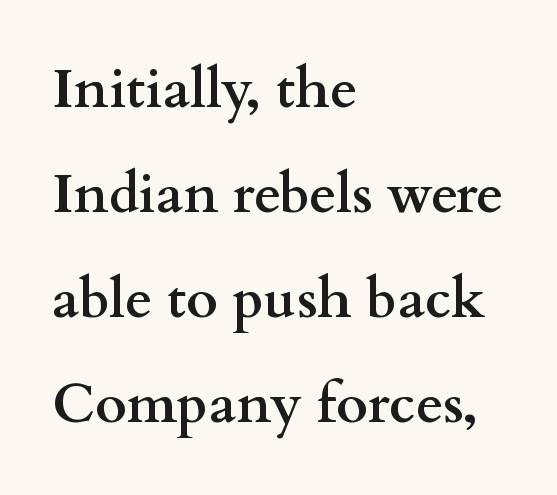
Q: Is the text bold? A: Yes.
Q: Is the text italic (slanted)? A: No, it is upright.
Q: Is the typeface a serif or a sans-serif typeface? A: Serif.
Q: Is the text underlined? A: No.
Q: How is the paragraph aligned? A: Left-aligned.
Q: Is the spacing between letters normal or unusually wide? A: Normal.
Q: Is the spacing between lines tight, normal or loose? A: Loose.
Q: Width (condensed, normal, or wide)? A: Wide.
Q: Stroke contrast? A: Medium.
Q: x-height? A: Small.
Q: Monospaced? A: No.
